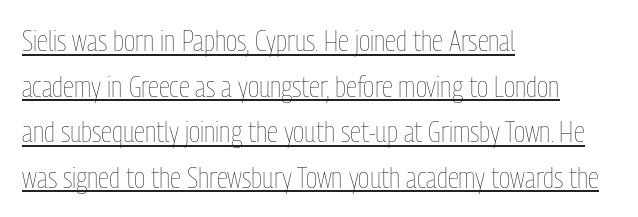
Characters follow at the spacing the type designer built in. Style check: upright. Do the characters align in a grid? No, the font is proportional. Visually the block forms a straight wall on the left and a jagged coastline on the right. Does the leading feel generous? No, just average. Nothing heavy about these letters — not bold at all.
